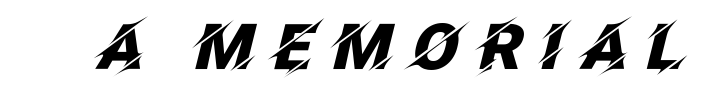
The sample has been set heavy, in full bold. Letter spacing: wide. Character widths vary here, with narrow letters taking less room than wide ones. The lettering tilts uniformly, giving the passage an italic look. Plain, unruled lines of type.
